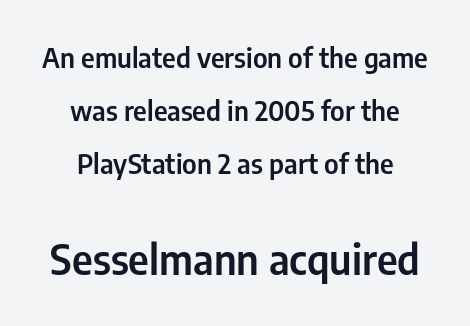
The image shows 41 px condensed sans-serif type, upright; set centered, loose line spacing (1.97x), normal letter spacing, not underlined; the second (bottom) block is 1.52x larger; low stroke contrast and a medium x-height.
